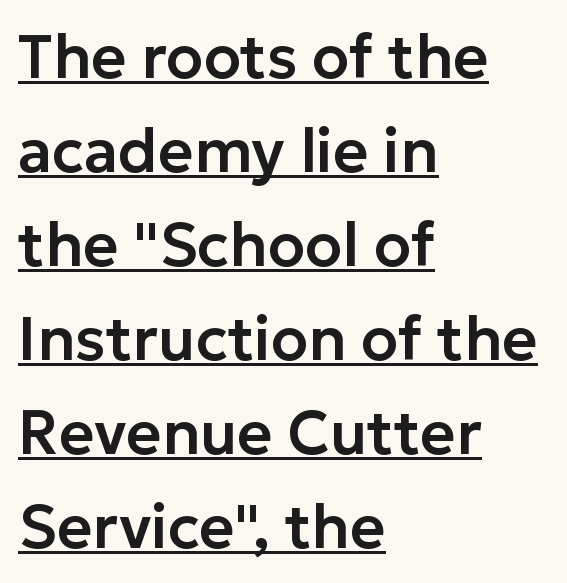
Here the designer chose a conventional face with non-uniform glyph widths. Posture: upright roman. Vertical spacing — default. Each word holds together tightly as a unit, with standard inter-letter gaps.
